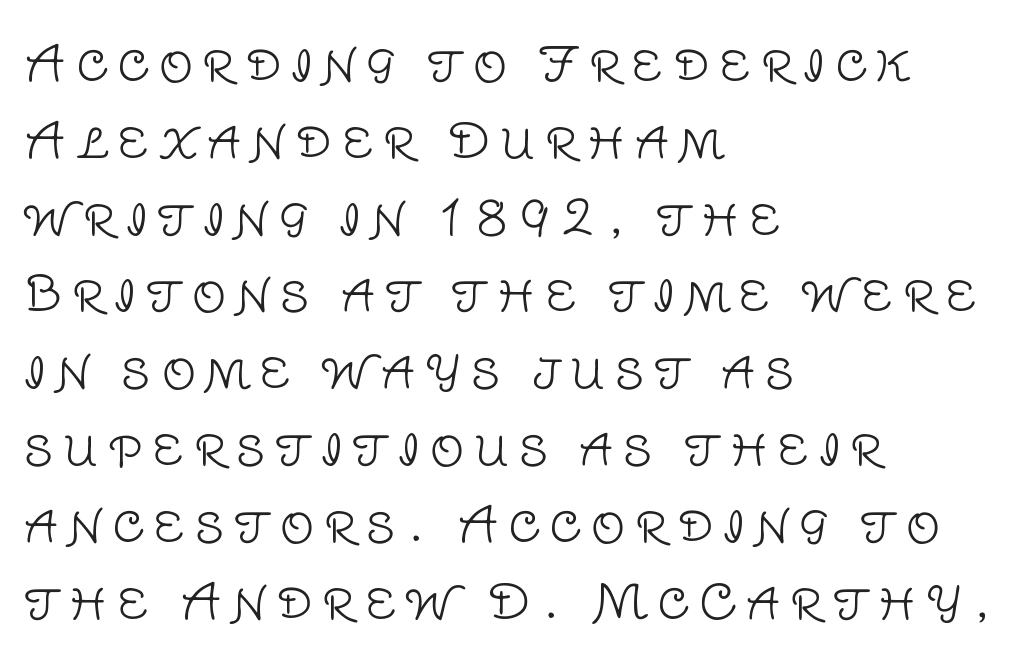
{"serif": "no", "bold": "no", "weight": "light", "width": "normal", "stroke_contrast": "low", "x_height": "large", "monospaced": "no", "underline": "no", "align": "left", "line_spacing": "normal", "line_spacing_ratio": 1.6, "letter_spacing": "wide", "letter_spacing_em": 0.2, "glyph_px": 48}
